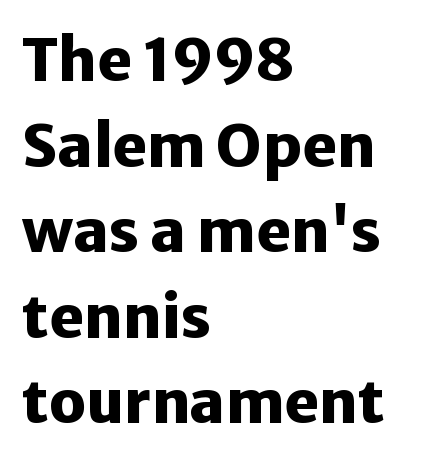
Q: Is the text bold? A: Yes.
Q: Is the text italic (slanted)? A: No, it is upright.
Q: Is the typeface a serif or a sans-serif typeface? A: Sans-serif.
Q: Is the text underlined? A: No.
Q: How is the paragraph aligned? A: Left-aligned.
Q: Is the spacing between letters normal or unusually wide? A: Normal.
Q: Is the spacing between lines tight, normal or loose? A: Normal.
Q: Width (condensed, normal, or wide)? A: Normal.
Q: Stroke contrast? A: Low.
Q: x-height? A: Medium.
Q: Monospaced? A: No.
